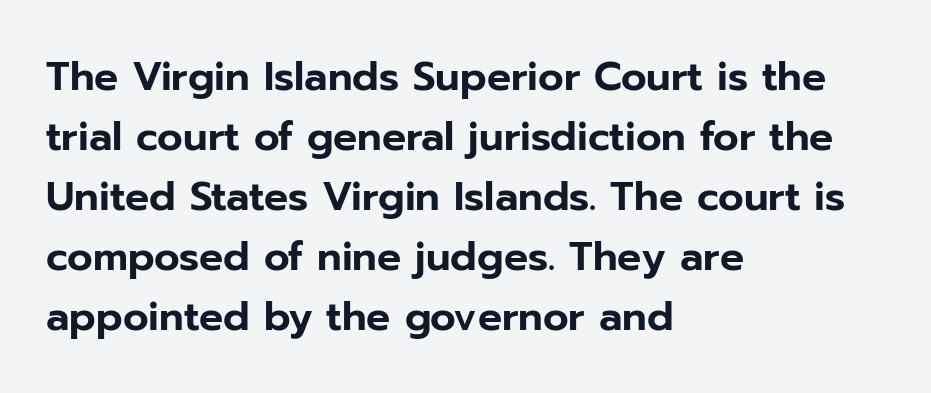
The image shows 40 px sans-serif type, upright; set left-aligned, normal line spacing (1.5x), normal letter spacing, not underlined; low stroke contrast and a medium x-height.
